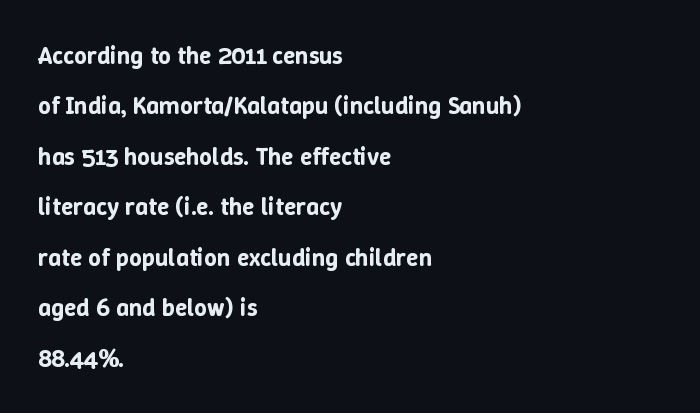
The image shows 25 px text type, upright; set left-aligned, loose line spacing (2.02x), normal letter spacing, not underlined.
